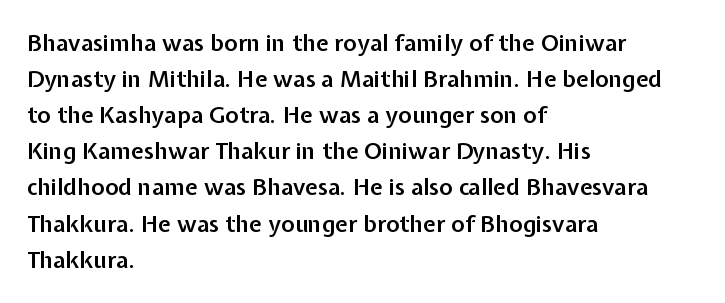
All the whitespace from short lines collects on the right. The space between consecutive lines is moderate. The type is set solid horizontally, with unmodified tracking. Does the lettering tilt? It doesn't — this is upright. Is the type bold? Partly — it's a semibold, heavier than regular but not fully bold.
